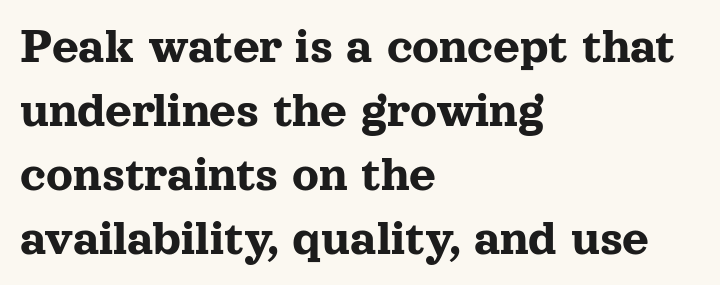
Q: Is the text italic (slanted)? A: No, it is upright.
Q: Is the typeface a serif or a sans-serif typeface? A: Serif.
Q: Is the text underlined? A: No.
Q: How is the paragraph aligned? A: Left-aligned.
Q: Is the spacing between letters normal or unusually wide? A: Normal.
Q: Width (condensed, normal, or wide)? A: Normal.
Q: x-height? A: Medium.
Q: Monospaced? A: No.
